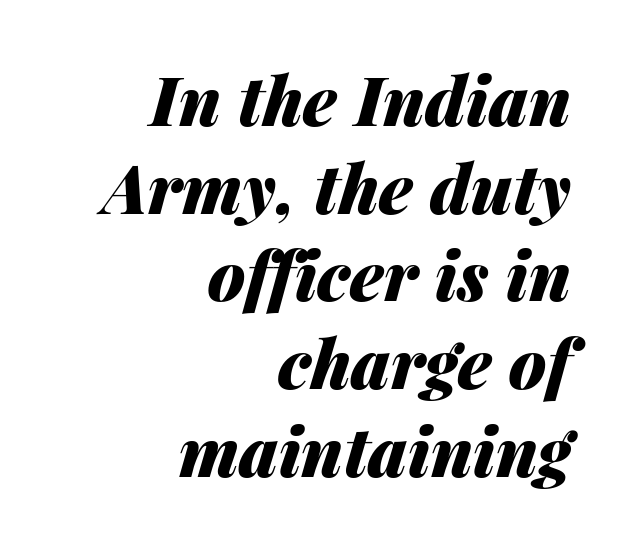
The image shows 68 px heavy type, italic (leaning right); set right-aligned, normal line spacing (1.29x), normal letter spacing, not underlined; medium stroke contrast and a medium x-height.
